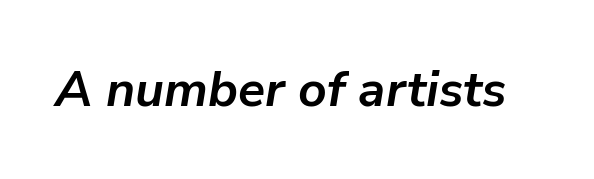
Q: Is the text bold? A: Yes.
Q: Is the text italic (slanted)? A: Yes, it leans right by about 9 degrees.
Q: Is the text underlined? A: No.
Q: Is the spacing between letters normal or unusually wide? A: Normal.
Q: Width (condensed, normal, or wide)? A: Normal.
Q: Stroke contrast? A: Low.
Q: x-height? A: Medium.
Q: Monospaced? A: No.
